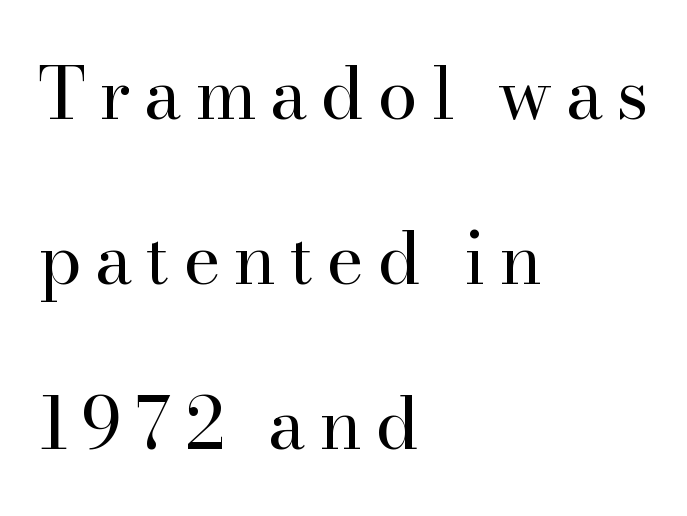
Letterform terminals end in serifs throughout the passage. Bare-footed words on every line. Is the block centered? No — it sits flush against the left margin. No italicization has been applied; the sample stays upright. The characters are drawn with everyday or finer stroke widths. A typesetter would call this leading open, well beyond the default.
